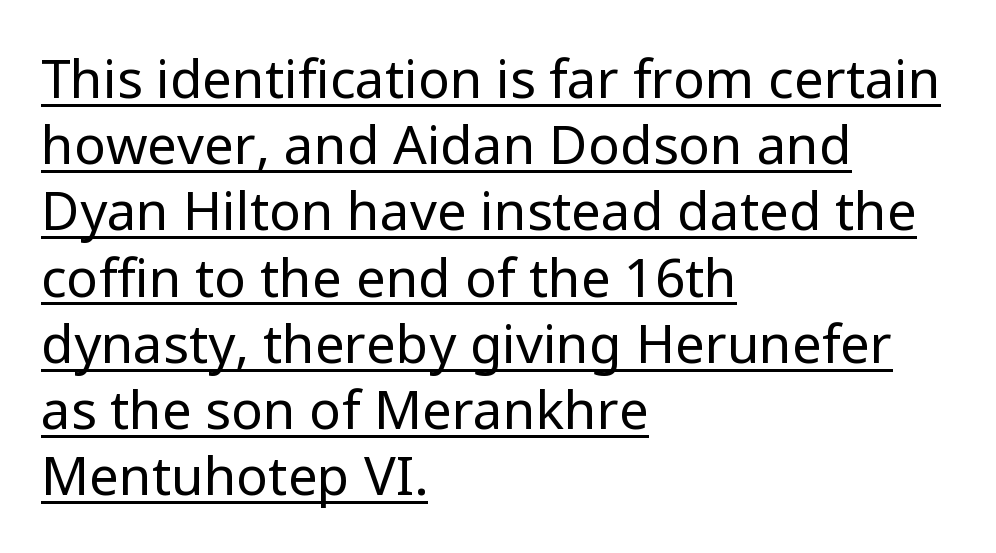
Looks like regular typesetting: each glyph gets only the width it needs. The vertical gap from one line to the next is medium. You can see a thin bar hugging the bottom of the glyphs. Quick note: not italic, upright. Caption: face not bold, strokes unweighted.
